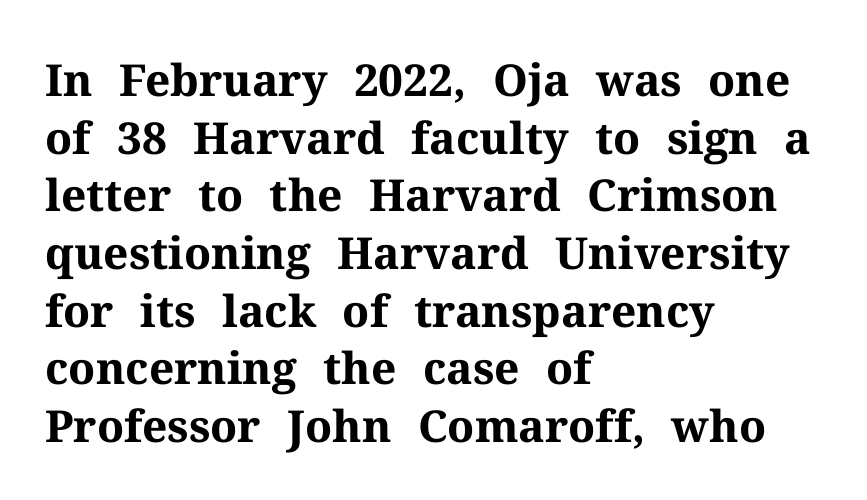
{"serif": "yes", "italic": "no", "bold": "yes", "weight": "bold", "width": "normal", "stroke_contrast": "medium", "x_height": "medium", "monospaced": "no", "underline": "no", "align": "left", "line_spacing": "normal", "line_spacing_ratio": 1.31, "letter_spacing": "normal", "letter_spacing_em": 0.0, "glyph_px": 44}
